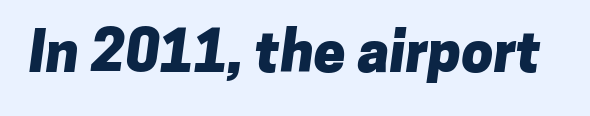
Q: Is the text bold? A: Yes.
Q: Is the typeface a serif or a sans-serif typeface? A: Sans-serif.
Q: Is the text underlined? A: No.
Q: Is the spacing between letters normal or unusually wide? A: Normal.
Q: Width (condensed, normal, or wide)? A: Normal.
Q: Stroke contrast? A: Low.
Q: x-height? A: Medium.
Q: Monospaced? A: No.
